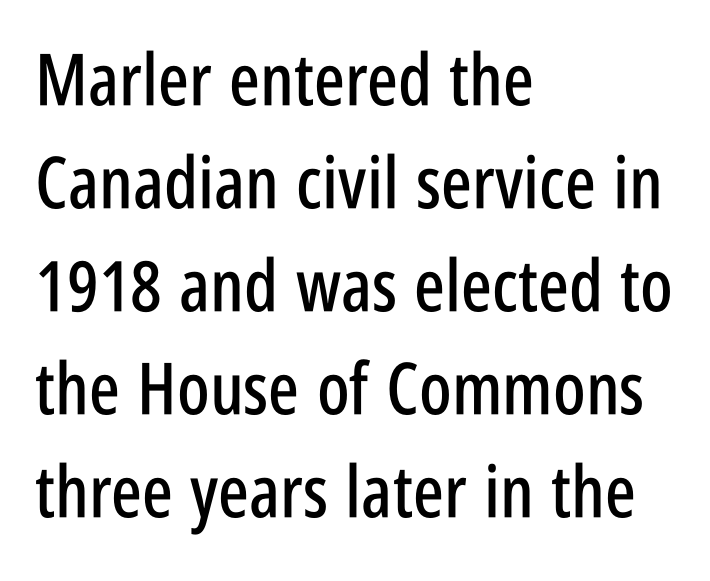
Q: Is the text italic (slanted)? A: No, it is upright.
Q: Is the typeface a serif or a sans-serif typeface? A: Sans-serif.
Q: Is the text underlined? A: No.
Q: How is the paragraph aligned? A: Left-aligned.
Q: Is the spacing between letters normal or unusually wide? A: Normal.
Q: Is the spacing between lines tight, normal or loose? A: Normal.
Q: Width (condensed, normal, or wide)? A: Condensed.
Q: Stroke contrast? A: Low.
Q: x-height? A: Large.
Q: Monospaced? A: No.
